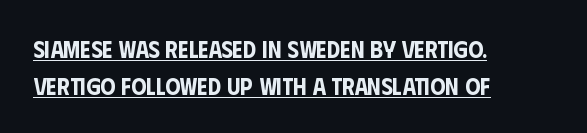
The image shows 24 px text type, upright; set left-aligned, normal line spacing (1.53x), normal letter spacing, underlined.
